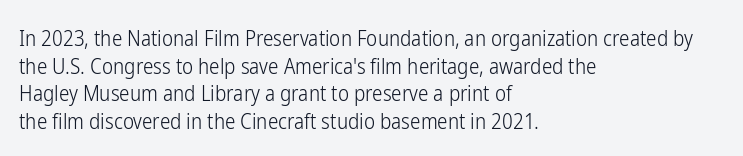
The image shows 21 px text type, upright; set left-aligned, normal line spacing (1.31x), normal letter spacing, not underlined.
